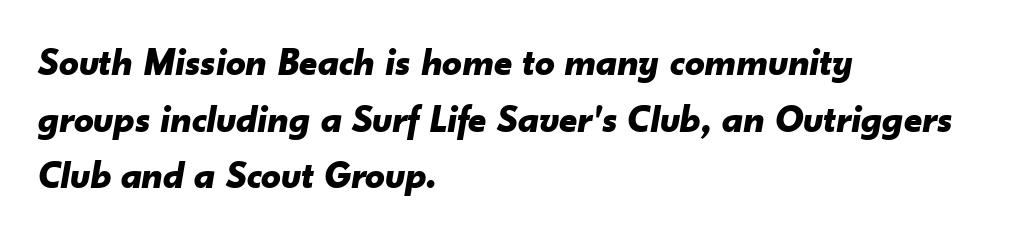
You could call the tracking neutral — neither tight nor loose. The passage shown is not underscored anywhere. Each letter keeps its own natural width here, so spacing adapts to shape. The rows are spaced the way most documents space them. Compared with a centered layout, this one pins lines to the left instead.
